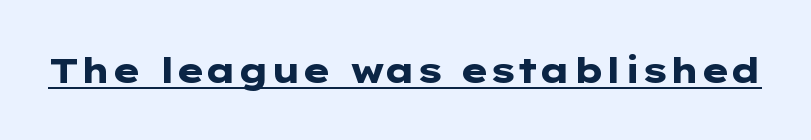
The image shows 35 px heavy, wide sans-serif type, upright; set normal letter spacing, underlined; low stroke contrast and a medium x-height.
